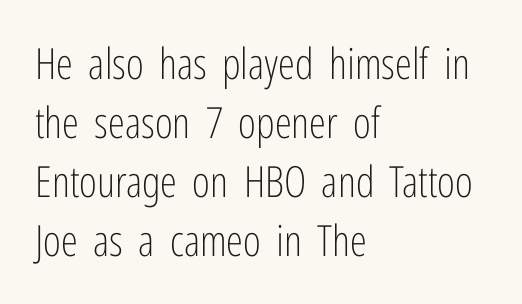
Q: Is the text bold? A: No.
Q: Is the text italic (slanted)? A: No, it is upright.
Q: Is the typeface a serif or a sans-serif typeface? A: Sans-serif.
Q: Is the text underlined? A: No.
Q: How is the paragraph aligned? A: Left-aligned.
Q: Is the spacing between letters normal or unusually wide? A: Normal.
Q: Is the spacing between lines tight, normal or loose? A: Normal.
Q: Width (condensed, normal, or wide)? A: Condensed.
Q: Stroke contrast? A: Low.
Q: x-height? A: Medium.
Q: Monospaced? A: No.
